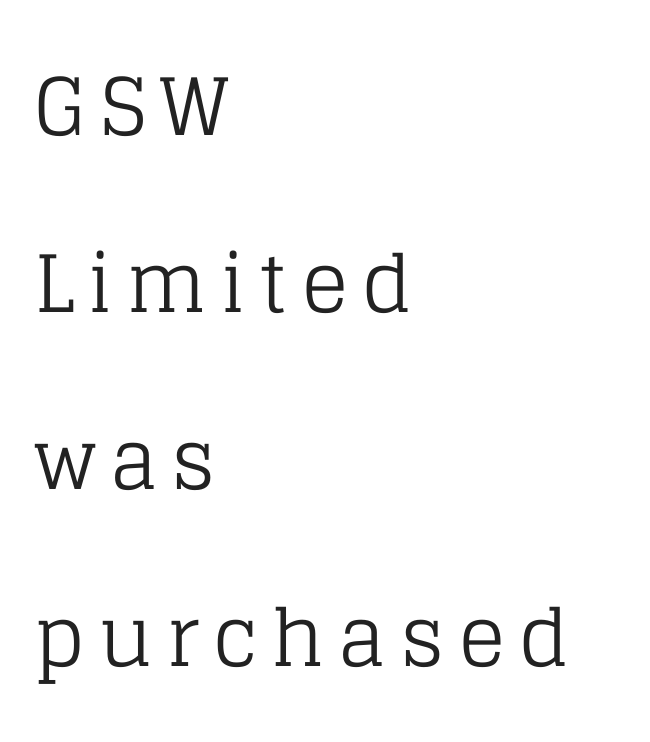
The image shows 79 px regular-weight serif type, upright; set left-aligned, loose line spacing (2.24x), not underlined; low stroke contrast and a large x-height.
